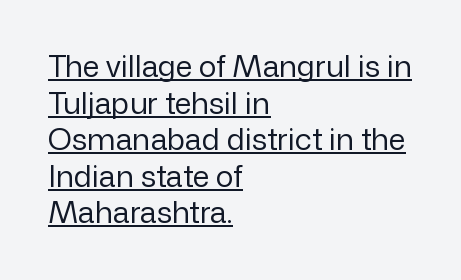
The face used here is proportionally spaced, like ordinary book or web type. Vertical strokes here are truly vertical. This reads as an unemphasized weight, regular at the heaviest. Reading down the block, your eye returns to a fixed left position each line.
